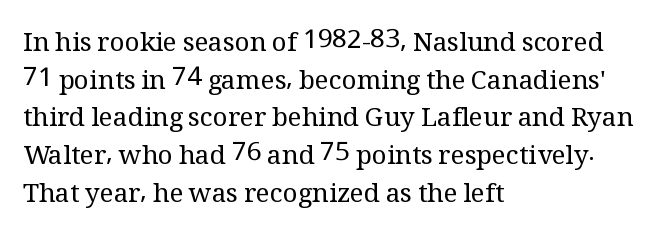
The image shows 26 px text type, upright; set left-aligned, normal line spacing (1.45x), normal letter spacing, not underlined.
